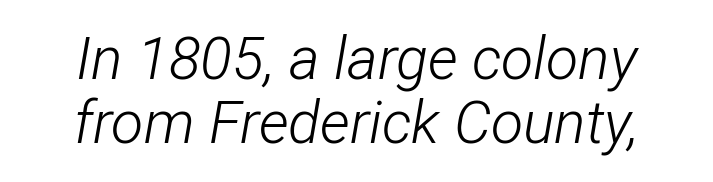
A typesetter would call this leading minimal, almost set solid. Beneath every word, the page is bare. On a weight scale, this lands at 450 or below. Observe the lean: these are italic letterforms.
